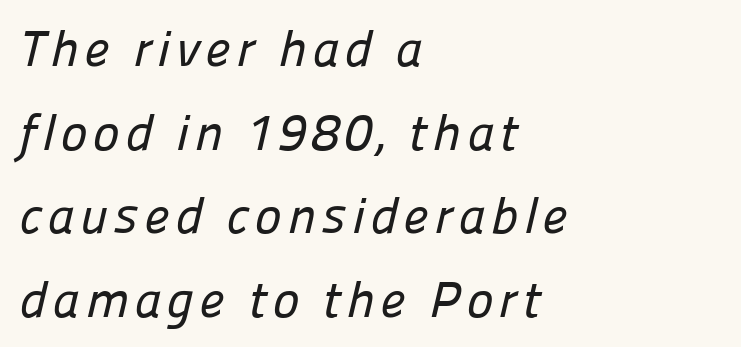
{"serif": "no", "width": "normal", "stroke_contrast": "low", "x_height": "medium", "monospaced": "no", "underline": "no", "align": "left", "line_spacing": "normal", "line_spacing_ratio": 1.64, "glyph_px": 51}
